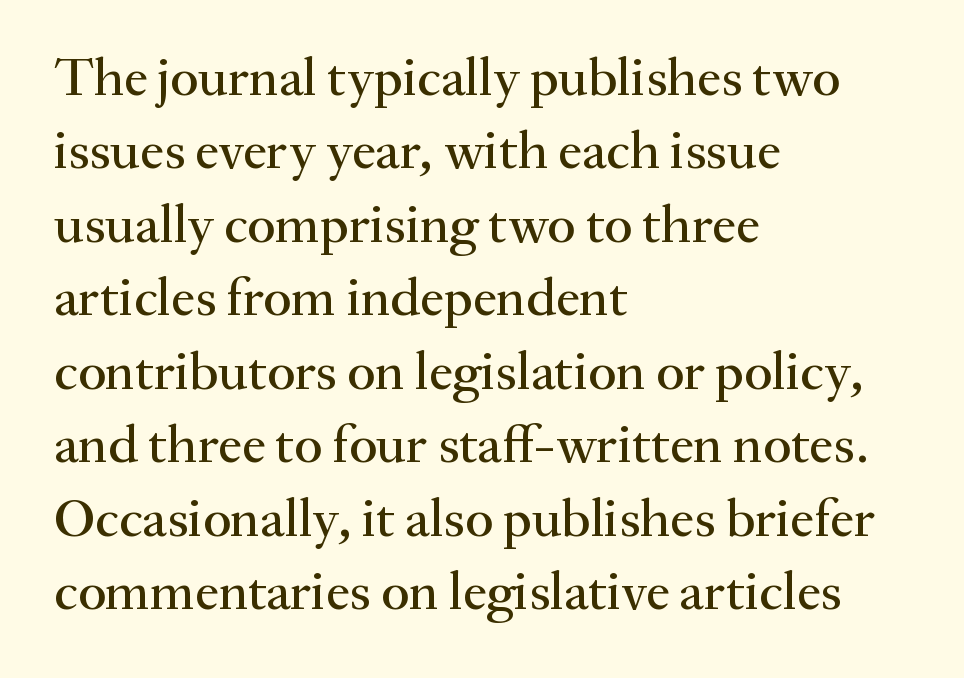
Q: Is the text italic (slanted)? A: No, it is upright.
Q: Is the typeface a serif or a sans-serif typeface? A: Serif.
Q: Is the text underlined? A: No.
Q: How is the paragraph aligned? A: Left-aligned.
Q: Is the spacing between letters normal or unusually wide? A: Normal.
Q: Is the spacing between lines tight, normal or loose? A: Normal.
Q: Width (condensed, normal, or wide)? A: Normal.
Q: Stroke contrast? A: Medium.
Q: x-height? A: Small.
Q: Monospaced? A: No.
